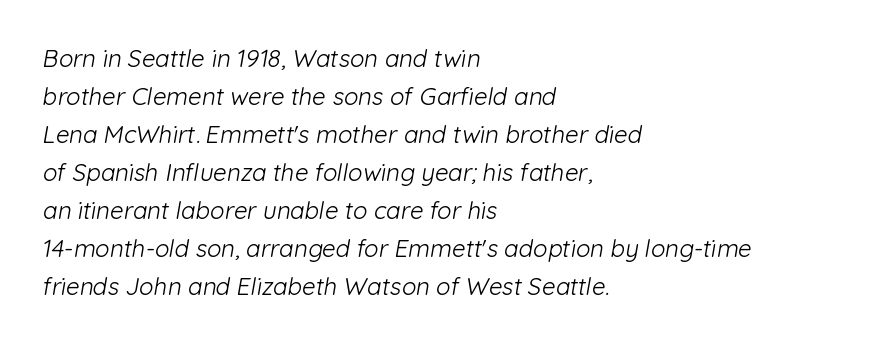
{"bold": "no", "underline": "no", "align": "left", "line_spacing": "normal", "line_spacing_ratio": 1.58, "letter_spacing": "normal", "letter_spacing_em": 0.0, "glyph_px": 24}
